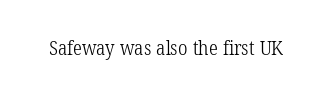
Q: Is the text bold? A: No.
Q: Is the text underlined? A: No.
Q: Is the spacing between letters normal or unusually wide? A: Normal.
